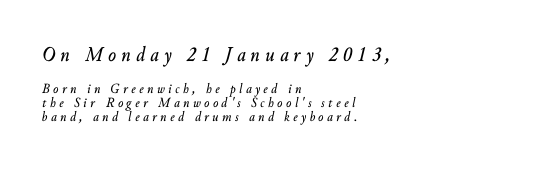
The letters are spread apart with noticeably loose tracking. The specimen reads as italic at a glance. This block would grow much taller if given ordinary leading; it's compressed now. Descenders are the only things crossing below the line. The lines are quadded left. Character size in the leading block exceeds that of the trailing block.
